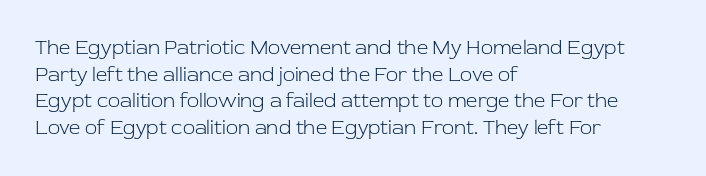
{"italic": "no", "bold": "no", "underline": "no", "align": "left", "line_spacing": "normal", "line_spacing_ratio": 1.33, "letter_spacing": "normal", "letter_spacing_em": 0.0, "glyph_px": 20}
